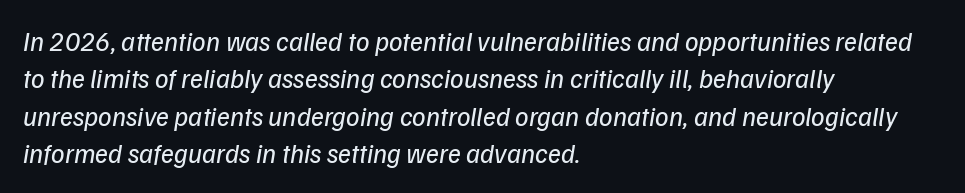
Q: Is the text bold? A: No.
Q: Is the text underlined? A: No.
Q: How is the paragraph aligned? A: Left-aligned.
Q: Is the spacing between letters normal or unusually wide? A: Normal.
Q: Is the spacing between lines tight, normal or loose? A: Normal.
